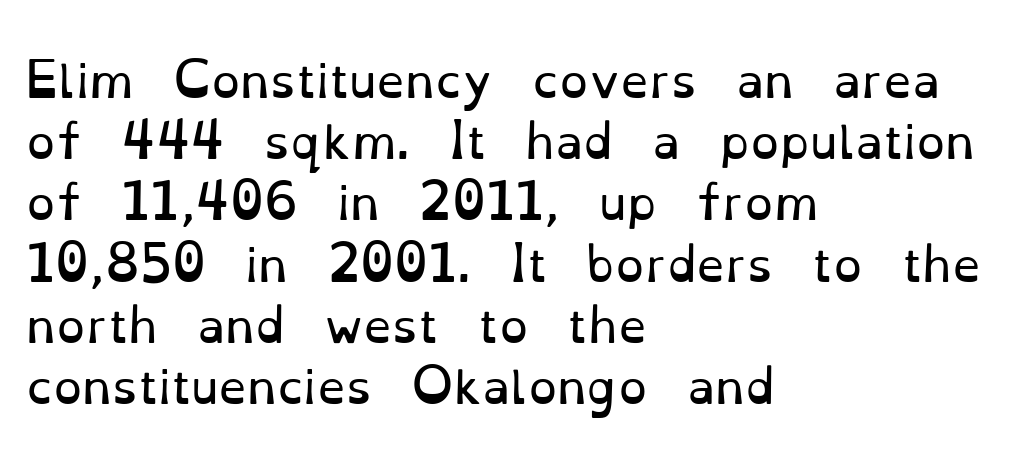
{"serif": "yes", "italic": "no", "bold": "no", "weight": "regular", "width": "normal", "stroke_contrast": "low", "x_height": "small", "monospaced": "no", "underline": "no", "align": "left", "line_spacing": "normal", "line_spacing_ratio": 1.33, "letter_spacing": "normal", "letter_spacing_em": 0.0, "glyph_px": 46}
